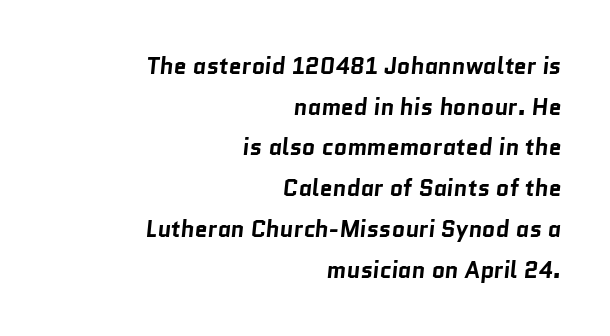
Caption: multi-line text, flush right, ragged left. Has an underline been added? It has not. The type is set solid horizontally, with unmodified tracking. As a designer I'd log this as weight 700, bold.
